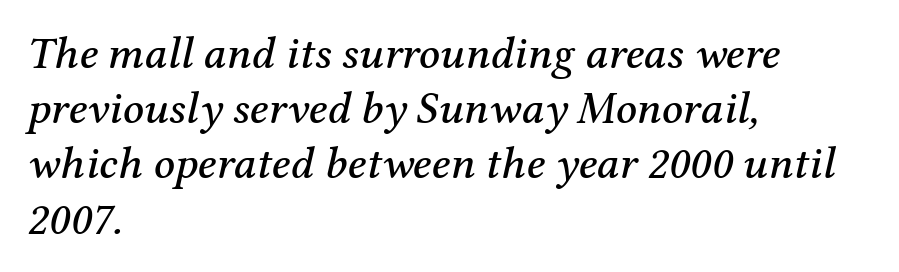
Think of a printed novel: that variable character pitch is what you see here. The gaps between neighbouring characters are ordinary and unremarkable. The typeface chosen for these lines features serifs. Layout note: lines flush left.
